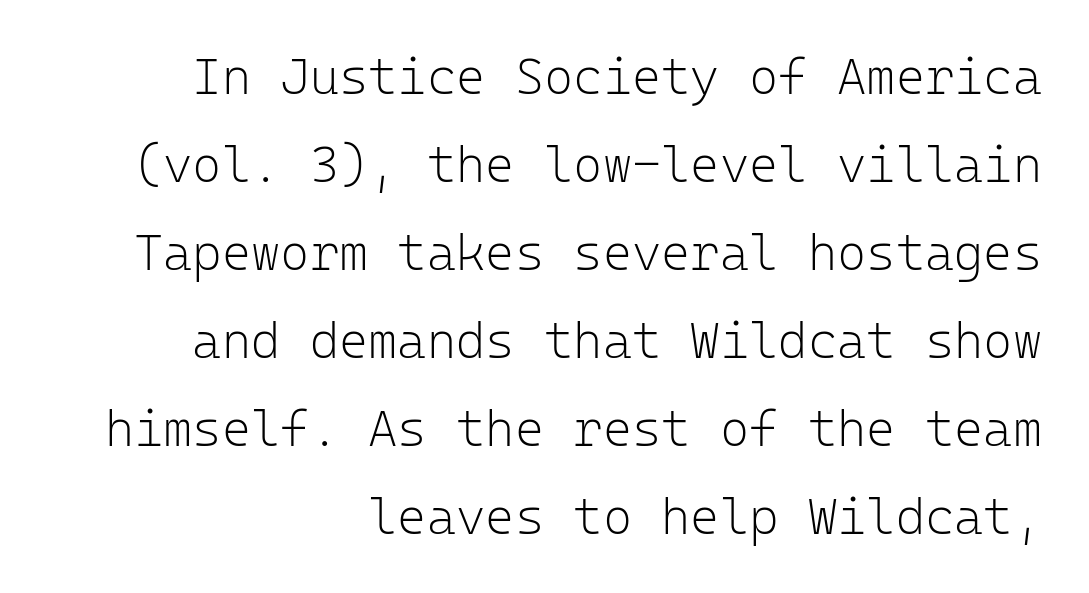
{"serif": "no", "italic": "no", "bold": "no", "weight": "light", "width": "normal", "stroke_contrast": "low", "x_height": "medium", "monospaced": "yes", "underline": "no", "align": "right", "line_spacing_ratio": 1.76, "letter_spacing": "normal", "letter_spacing_em": 0.0, "glyph_px": 50}
